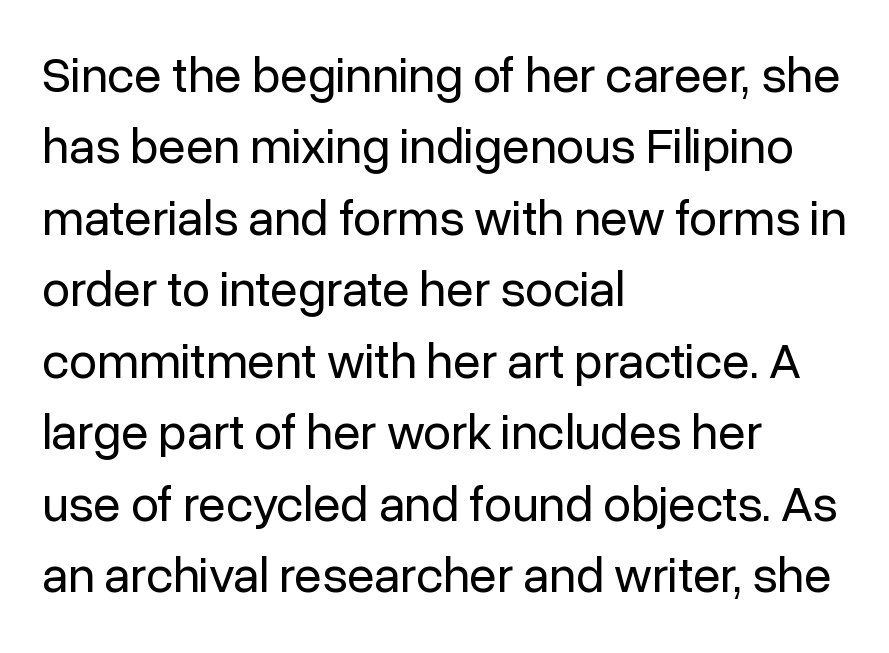
The image shows 50 px regular-weight sans-serif type, upright; set left-aligned, normal line spacing (1.43x), normal letter spacing, not underlined; low stroke contrast and a medium x-height.
